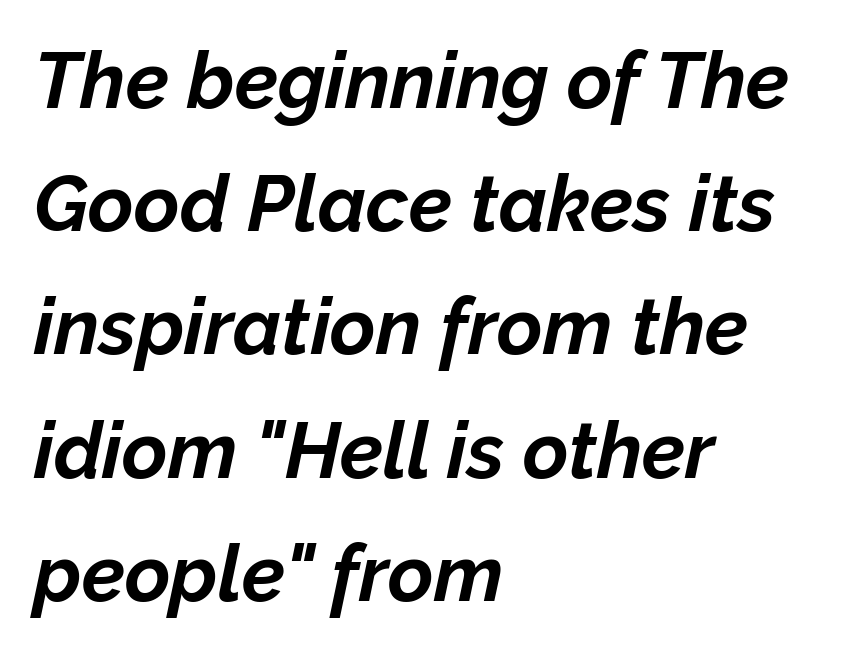
The image shows 78 px bold type, italic (leaning right); set left-aligned, normal line spacing (1.58x), normal letter spacing, not underlined; low stroke contrast and a medium x-height.
